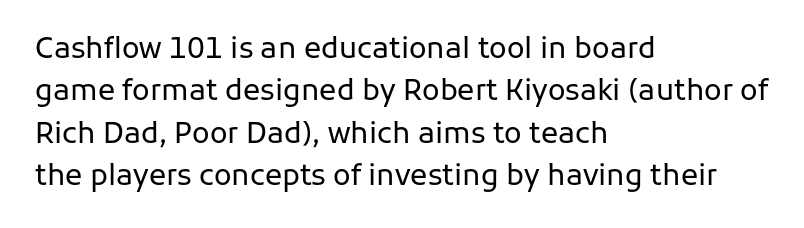
The image shows 29 px regular-weight sans-serif type, upright; set left-aligned, normal line spacing (1.46x), normal letter spacing, not underlined; low stroke contrast and a medium x-height.
